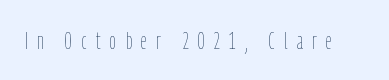
The cut favours lightness, reaching ordinary text weight at its darkest. This is roman type, the default non-slanted kind. Honestly, there is no underline to notice here at all. There is plenty of visible air inserted between adjacent glyphs.
